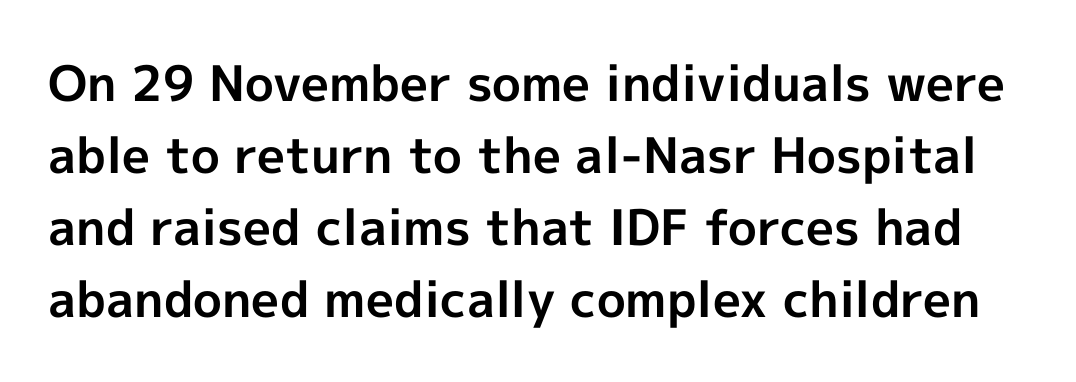
The image shows 49 px bold sans-serif type, upright; set normal line spacing (1.47x), normal letter spacing, not underlined; a medium x-height.
